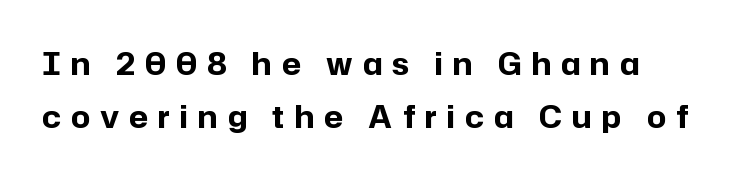
Q: Is the text bold? A: Yes.
Q: Is the text italic (slanted)? A: No, it is upright.
Q: Is the typeface a serif or a sans-serif typeface? A: Sans-serif.
Q: Is the text underlined? A: No.
Q: Is the spacing between letters normal or unusually wide? A: Unusually wide.
Q: Width (condensed, normal, or wide)? A: Normal.
Q: Stroke contrast? A: Low.
Q: x-height? A: Medium.
Q: Monospaced? A: No.
